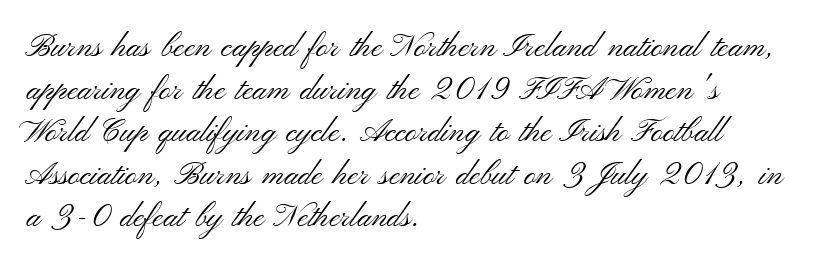
Q: Is the text bold? A: No.
Q: Is the text italic (slanted)? A: Yes.
Q: Is the typeface a serif or a sans-serif typeface? A: Sans-serif.
Q: Is the text underlined? A: No.
Q: How is the paragraph aligned? A: Left-aligned.
Q: Is the spacing between letters normal or unusually wide? A: Normal.
Q: Is the spacing between lines tight, normal or loose? A: Normal.
Q: Width (condensed, normal, or wide)? A: Wide.
Q: Stroke contrast? A: Medium.
Q: x-height? A: Small.
Q: Monospaced? A: No.
